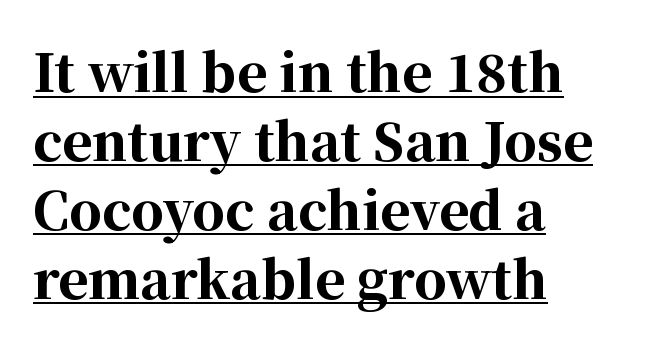
Is there much room between lines? A standard amount, neither cramped nor airy. The tracking reads as untouched default to a designer's eye. Each letter's strokes conclude with small projecting serifs. Proportional: the letters do not fall into vertical columns.
